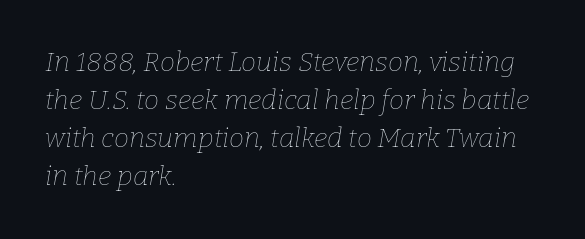
{"italic": "yes", "lean": "right", "slant_degrees": 9, "bold": "no", "underline": "no", "align": "left", "line_spacing": "normal", "line_spacing_ratio": 1.41, "letter_spacing": "normal", "letter_spacing_em": 0.0, "glyph_px": 27}
